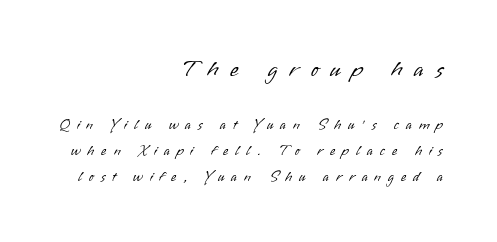
Reading top to bottom, the characters get smaller at the block break. The gaps between neighbouring characters are conspicuously large. No letter is thick-stroked: the sample isn't bold. Short and long lines alike share a common ending point at right.
